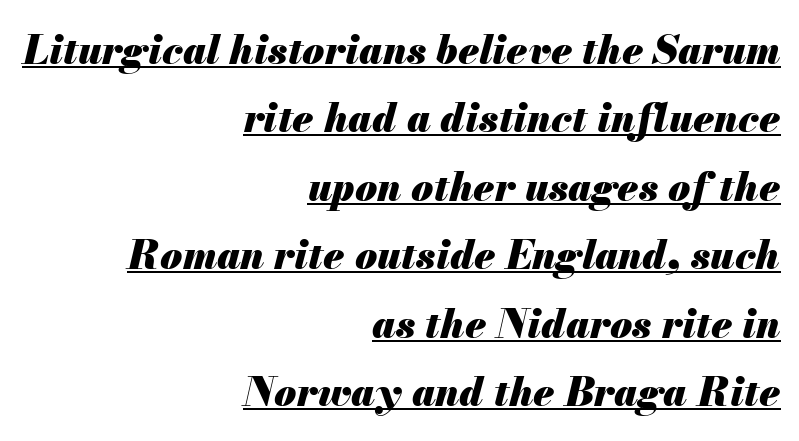
The image shows 40 px heavy type, italic (leaning right); set right-aligned, line spacing 1.71x, normal letter spacing, underlined; medium stroke contrast and a small x-height.
